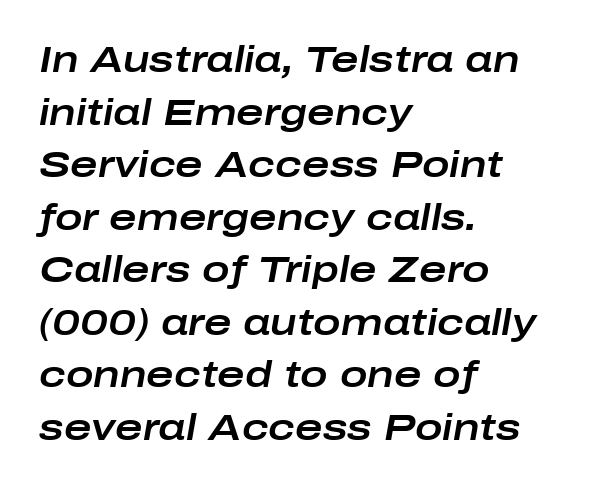
Q: Is the text italic (slanted)? A: Yes, it leans right by about 10 degrees.
Q: Is the text underlined? A: No.
Q: How is the paragraph aligned? A: Left-aligned.
Q: Is the spacing between letters normal or unusually wide? A: Normal.
Q: Is the spacing between lines tight, normal or loose? A: Normal.
Q: Width (condensed, normal, or wide)? A: Wide.
Q: Stroke contrast? A: Low.
Q: x-height? A: Medium.
Q: Monospaced? A: No.
